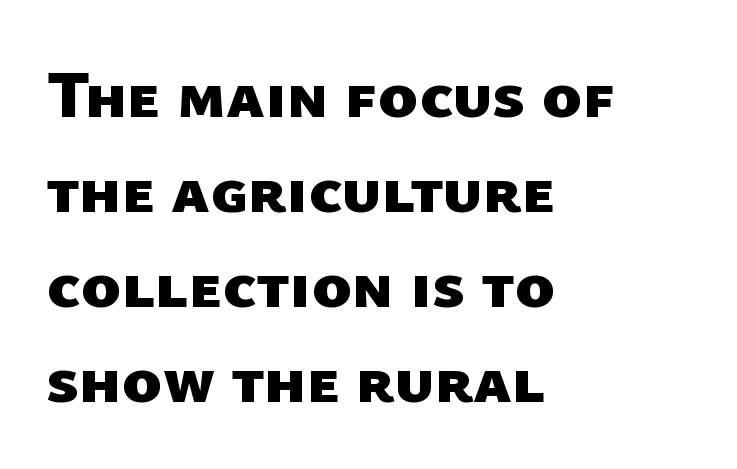
Q: Is the text bold? A: Yes.
Q: Is the typeface a serif or a sans-serif typeface? A: Sans-serif.
Q: Is the text underlined? A: No.
Q: How is the paragraph aligned? A: Left-aligned.
Q: Is the spacing between letters normal or unusually wide? A: Normal.
Q: Is the spacing between lines tight, normal or loose? A: Normal.
Q: Width (condensed, normal, or wide)? A: Normal.
Q: Stroke contrast? A: Low.
Q: x-height? A: Medium.
Q: Monospaced? A: No.
